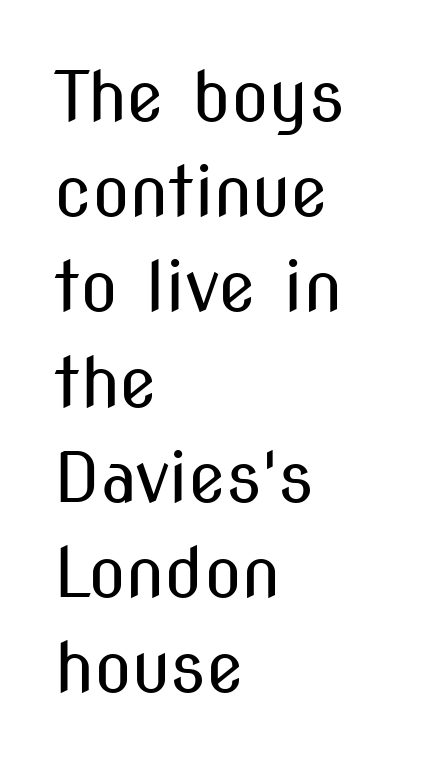
{"serif": "no", "italic": "no", "bold": "no", "weight": "regular", "width": "condensed", "stroke_contrast": "medium", "x_height": "medium", "monospaced": "no", "underline": "no", "align": "left", "line_spacing": "normal", "line_spacing_ratio": 1.38, "letter_spacing": "normal", "letter_spacing_em": 0.0, "glyph_px": 69}
